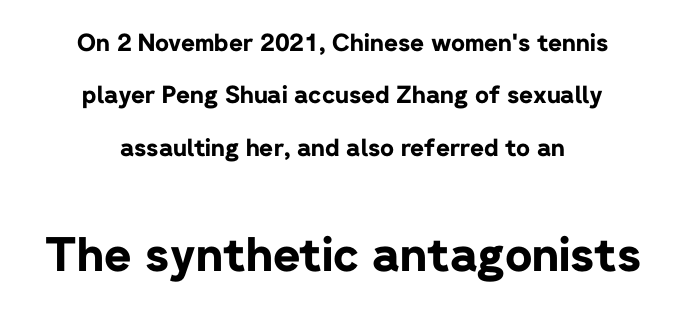
{"serif": "no", "italic": "no", "bold": "yes", "weight": "bold", "width": "normal", "stroke_contrast": "low", "x_height": "medium", "monospaced": "no", "underline": "no", "align": "center", "line_spacing": "loose", "line_spacing_ratio": 2.18, "letter_spacing": "normal", "letter_spacing_em": 0.0, "larger_block": "second", "size_ratio": 1.96, "glyph_px": 47}
